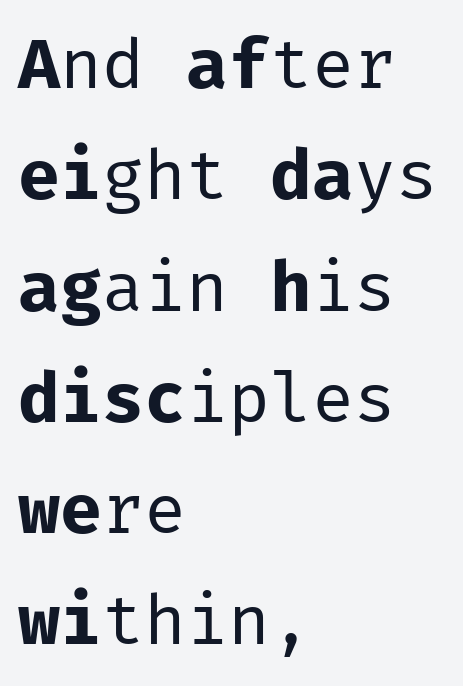
{"serif": "no", "italic": "no", "bold": "no", "weight": "regular", "width": "normal", "stroke_contrast": "low", "x_height": "medium", "monospaced": "yes", "underline": "no", "align": "left", "line_spacing": "normal", "line_spacing_ratio": 1.59, "letter_spacing": "normal", "letter_spacing_em": 0.0, "glyph_px": 70}
